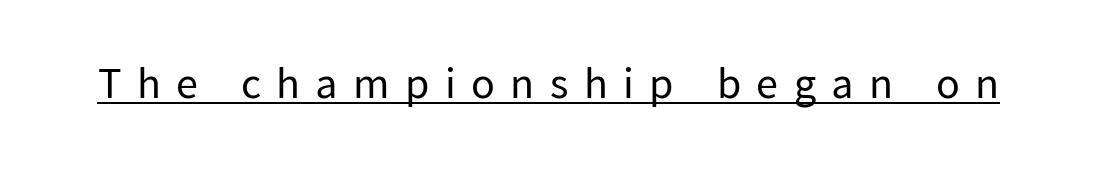
The image shows 44 px regular-weight sans-serif type, upright; set unusually wide letter spacing (+0.35 em), underlined; low stroke contrast and a medium x-height.
